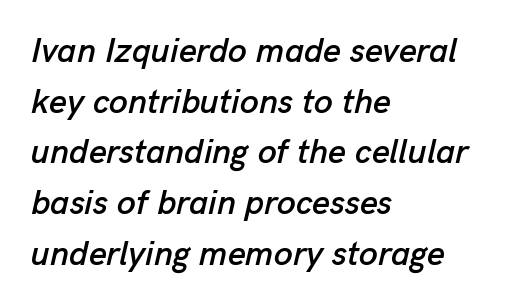
{"italic": "yes", "lean": "right", "slant_degrees": 13, "width": "normal", "stroke_contrast": "low", "x_height": "medium", "monospaced": "no", "underline": "no", "align": "left", "line_spacing": "normal", "line_spacing_ratio": 1.49, "letter_spacing": "normal", "letter_spacing_em": 0.0, "glyph_px": 34}
